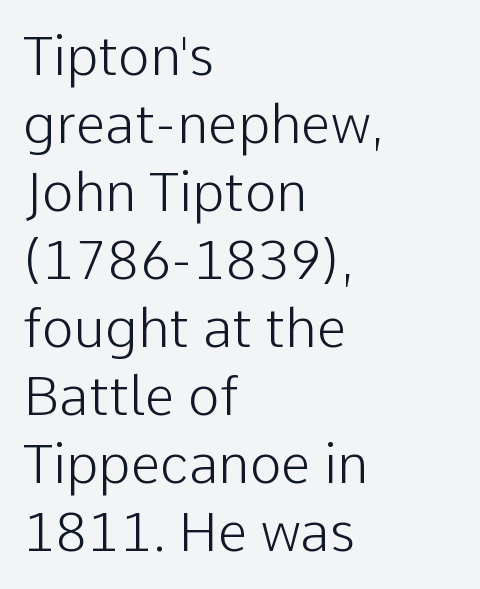
These lines are composed in type without serifs. Counters stay open thanks to moderate or lighter strokes. Lines of text with bare space underneath. Characters remain perfectly vertical along every line. Regarding leading, the lines here are spaced in the standard way. A typesetter would call this proportional, since set widths differ per character.
